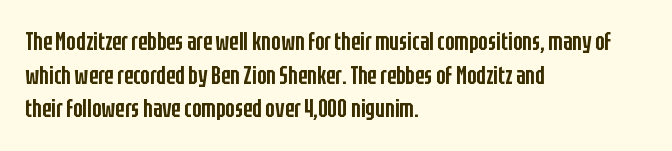
{"italic": "no", "bold": "semi", "underline": "no", "align": "left", "line_spacing": "normal", "line_spacing_ratio": 1.35, "letter_spacing": "normal", "letter_spacing_em": 0.0, "glyph_px": 25}
